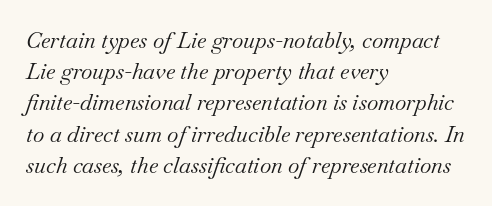
Q: Is the text bold? A: No.
Q: Is the text italic (slanted)? A: Yes, it leans right by about 18 degrees.
Q: Is the text underlined? A: No.
Q: How is the paragraph aligned? A: Left-aligned.
Q: Is the spacing between letters normal or unusually wide? A: Normal.
Q: Is the spacing between lines tight, normal or loose? A: Normal.
